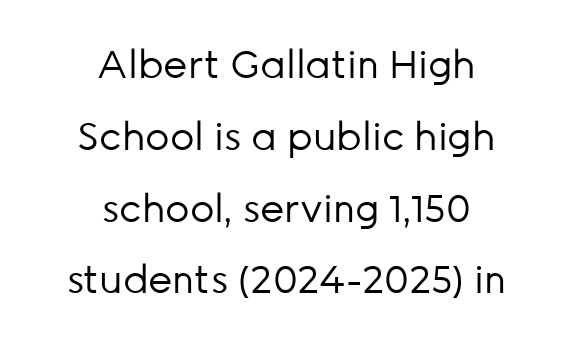
Honestly, the letter spacing is just normal — you wouldn't notice it. Note the varied advance widths — an 'i' is clearly narrower than an 'm'. A typesetter would label this face a sans. Every row of glyphs is offset so its center matches the block's center. Heaviness? Minimal to ordinary, like unemphasized prose.
